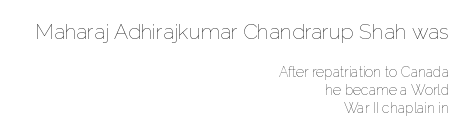
The image shows 21 px text type, upright; set right-aligned, normal line spacing (1.29x), normal letter spacing, not underlined; the first (top) block is 1.5x larger.
